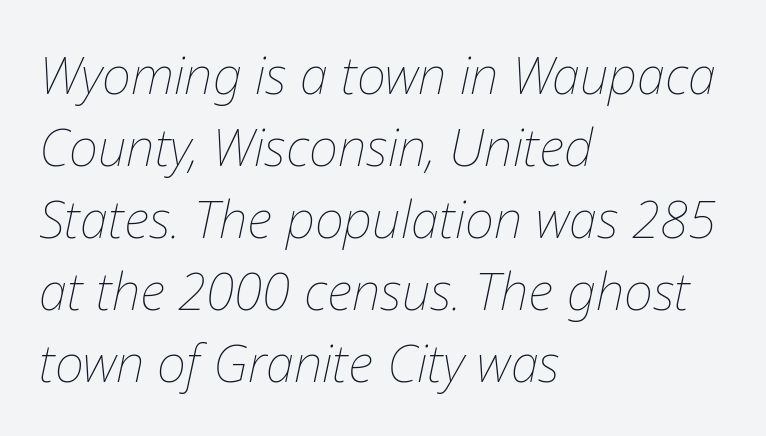
The image shows 51 px thin type, italic (leaning right); set left-aligned, normal line spacing (1.41x), normal letter spacing, not underlined; low stroke contrast and a medium x-height.
